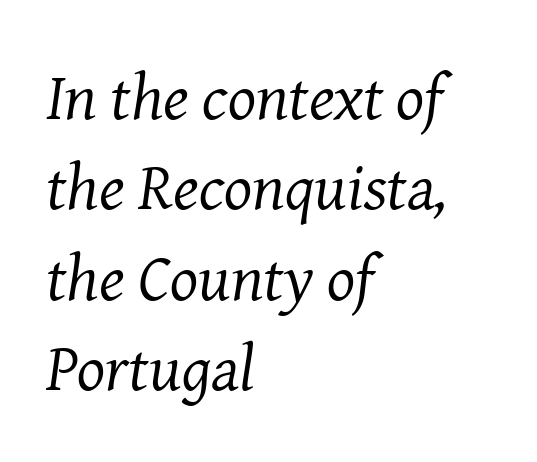
Q: Is the text bold? A: No.
Q: Is the text italic (slanted)? A: Yes, it leans right by about 8 degrees.
Q: Is the typeface a serif or a sans-serif typeface? A: Serif.
Q: Is the text underlined? A: No.
Q: How is the paragraph aligned? A: Left-aligned.
Q: Is the spacing between letters normal or unusually wide? A: Normal.
Q: Is the spacing between lines tight, normal or loose? A: Normal.
Q: Width (condensed, normal, or wide)? A: Normal.
Q: Stroke contrast? A: Medium.
Q: x-height? A: Medium.
Q: Monospaced? A: No.
